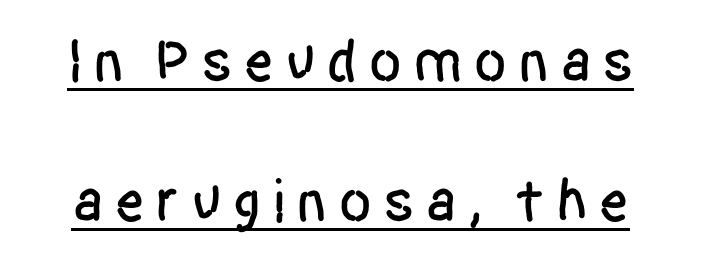
Q: Is the text italic (slanted)? A: No, it is upright.
Q: Is the typeface a serif or a sans-serif typeface? A: Sans-serif.
Q: Is the text underlined? A: Yes.
Q: Is the spacing between lines tight, normal or loose? A: Loose.
Q: Width (condensed, normal, or wide)? A: Condensed.
Q: Stroke contrast? A: Low.
Q: x-height? A: Large.
Q: Monospaced? A: No.
